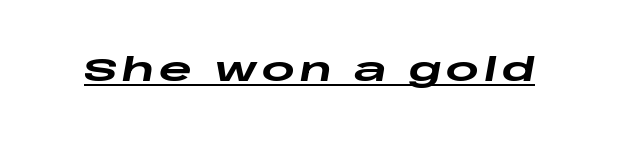
Bold? Absolutely — the strokes are thick and heavy. Character widths vary here, with narrow letters taking less room than wide ones. Looks like someone drew a line under every word here. It's the slanting kind of type.
